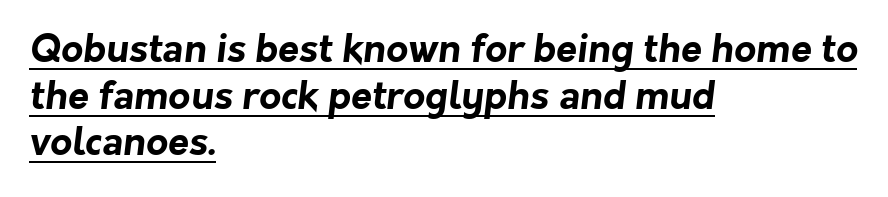
The image shows 38 px bold sans-serif type; set left-aligned, line spacing 1.23x, normal letter spacing, underlined; low stroke contrast and a medium x-height.
